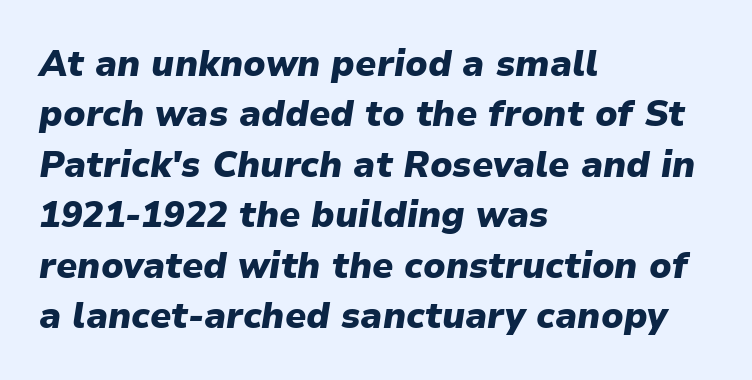
The image shows 36 px heavy type, italic (leaning right); set left-aligned, normal line spacing (1.4x), normal letter spacing, not underlined; low stroke contrast and a medium x-height.
